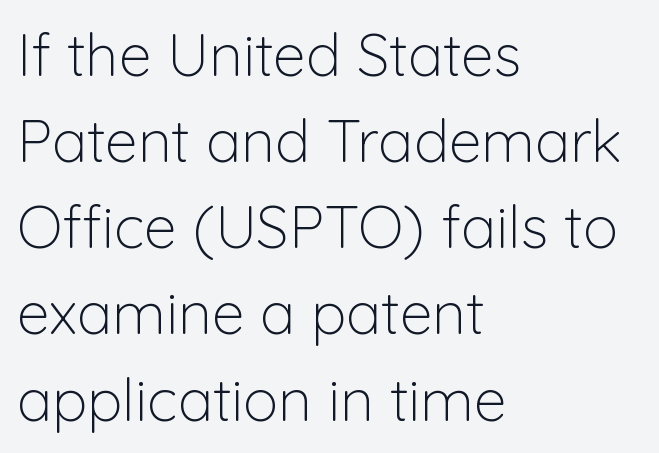
{"serif": "no", "italic": "no", "bold": "no", "weight": "light", "width": "normal", "stroke_contrast": "low", "x_height": "medium", "monospaced": "no", "underline": "no", "align": "left", "line_spacing": "normal", "line_spacing_ratio": 1.46, "letter_spacing": "normal", "letter_spacing_em": 0.0, "glyph_px": 59}
